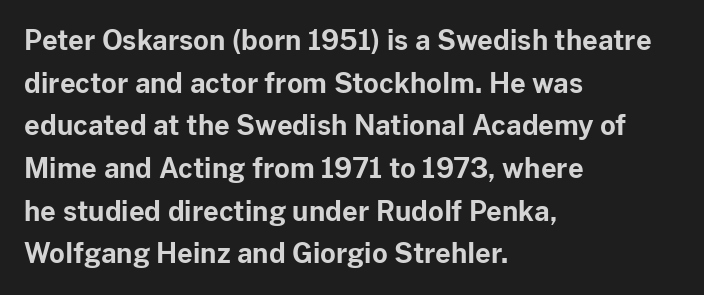
{"italic": "no", "bold": "yes", "underline": "no", "align": "left", "line_spacing": "normal", "line_spacing_ratio": 1.58, "letter_spacing": "normal", "letter_spacing_em": 0.0, "glyph_px": 27}
